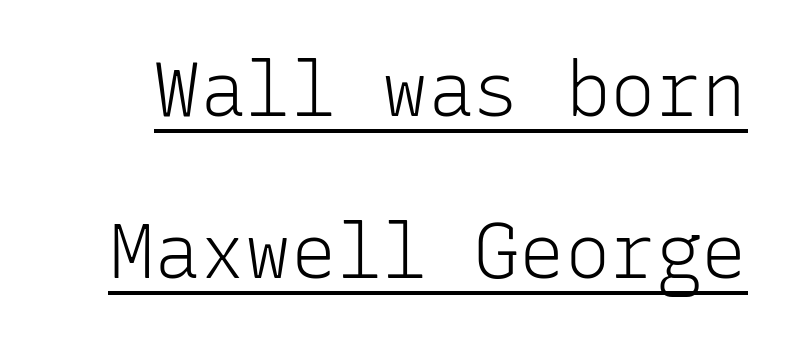
In terms of posture, this sample is upright. Unbolded letterforms with no extra heft. Regarding serifs, this sample does without them. Glance below the letters and you will spot a drawn line.
